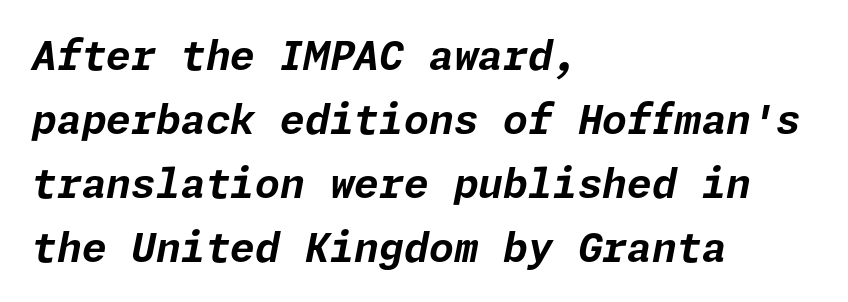
{"italic": "yes", "lean": "right", "slant_degrees": 11, "bold": "yes", "weight": "bold", "width": "normal", "stroke_contrast": "low", "x_height": "medium", "underline": "no", "align": "left", "line_spacing": "normal", "line_spacing_ratio": 1.6, "letter_spacing": "normal", "letter_spacing_em": 0.0, "glyph_px": 40}
